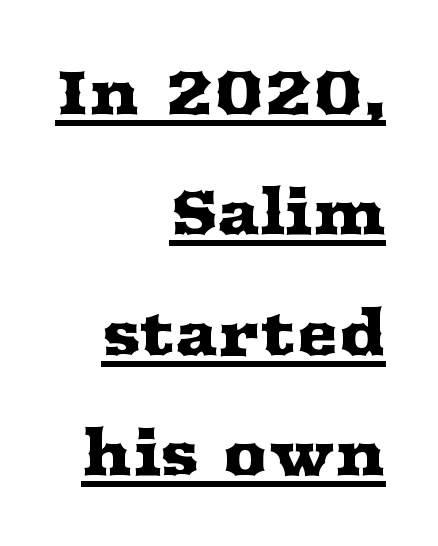
{"serif": "yes", "italic": "no", "width": "wide", "stroke_contrast": "medium", "x_height": "medium", "monospaced": "no", "underline": "yes", "align": "right", "line_spacing": "loose", "line_spacing_ratio": 1.91, "letter_spacing": "normal", "letter_spacing_em": 0.0, "glyph_px": 63}
